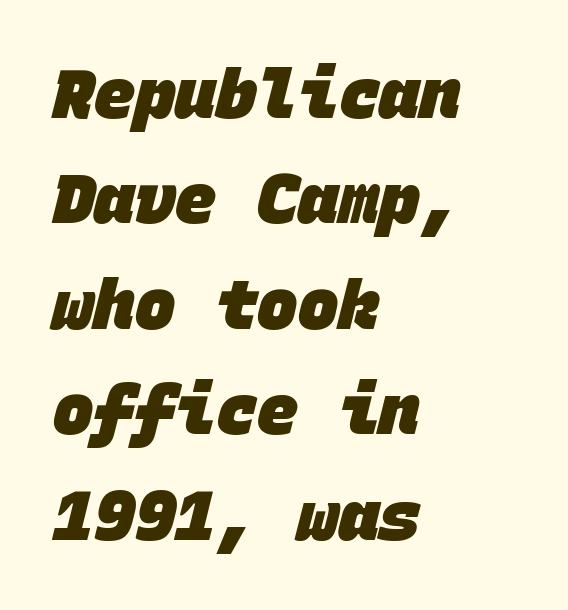
{"serif": "no", "bold": "yes", "weight": "heavy", "width": "normal", "stroke_contrast": "low", "x_height": "large", "monospaced": "yes", "underline": "no", "align": "left", "line_spacing": "normal", "line_spacing_ratio": 1.55, "letter_spacing": "normal", "letter_spacing_em": 0.0, "glyph_px": 68}
